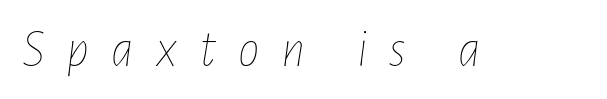
Q: Is the text bold? A: No.
Q: Is the text italic (slanted)? A: Yes, it leans right by about 7 degrees.
Q: Is the text underlined? A: No.
Q: Is the spacing between letters normal or unusually wide? A: Unusually wide.
Q: Width (condensed, normal, or wide)? A: Condensed.
Q: Stroke contrast? A: Low.
Q: x-height? A: Medium.
Q: Monospaced? A: No.
